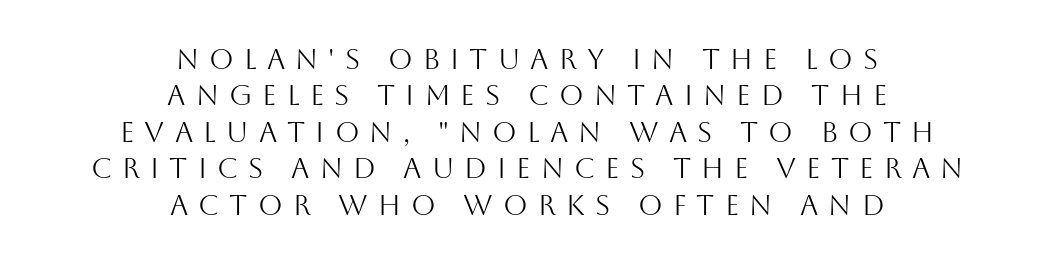
The passage is arranged like a title page — every line centered. The letters stand straight up with perfectly vertical stems. Successive baselines arrive at the customary interval. Observe the wide spacing: letters keep a clear distance from each other. The letters carry no serifs — their stems end cleanly without finishing strokes. The passage shown is typed in a proportional face where columns would drift.
